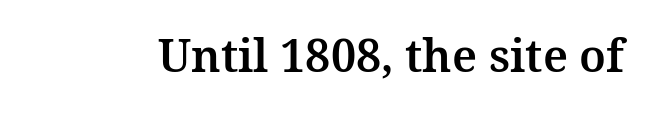
Anything drawn beneath the words? Only blank space. The face used here is proportionally spaced, like ordinary book or web type. Serif or sans? Serif — the stroke terminals have little feet. The axis of the letterforms is exactly vertical.
